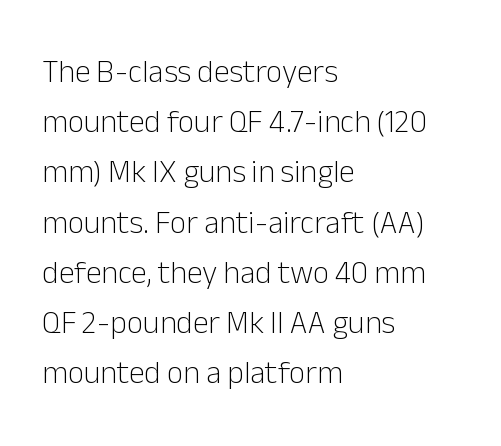
Tall strokes in this sample are plumb rather than angled. Is the block centered? No — it sits flush against the left margin. Proportional: the letters do not fall into vertical columns. The font family rendered here belongs to the sans-serif group. Underlining? Definitely not there.
